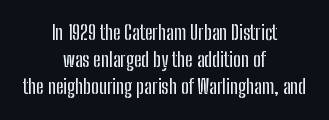
Q: Is the text italic (slanted)? A: No, it is upright.
Q: Is the text underlined? A: No.
Q: How is the paragraph aligned? A: Centered.
Q: Is the spacing between letters normal or unusually wide? A: Normal.
Q: Is the spacing between lines tight, normal or loose? A: Normal.
